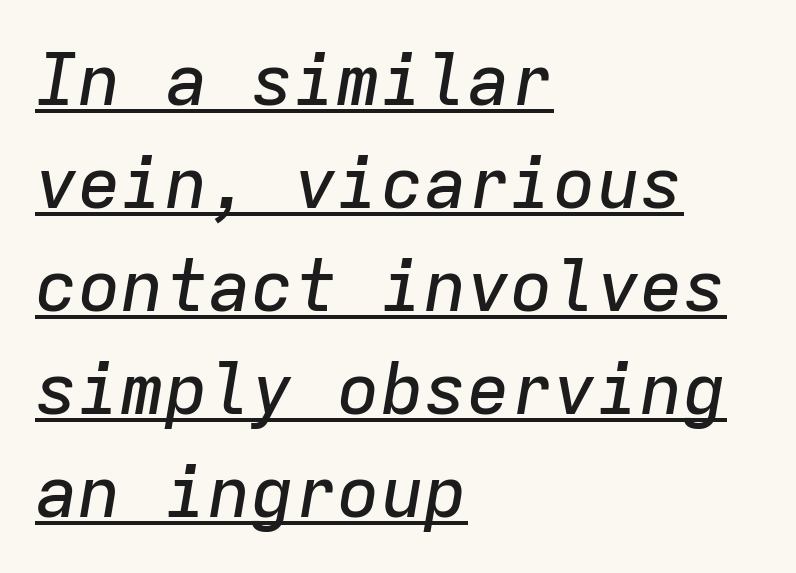
{"italic": "yes", "lean": "right", "slant_degrees": 9, "width": "normal", "stroke_contrast": "low", "x_height": "medium", "monospaced": "yes", "underline": "yes", "align": "left", "line_spacing": "normal", "line_spacing_ratio": 1.43, "letter_spacing": "normal", "letter_spacing_em": 0.0, "glyph_px": 72}
